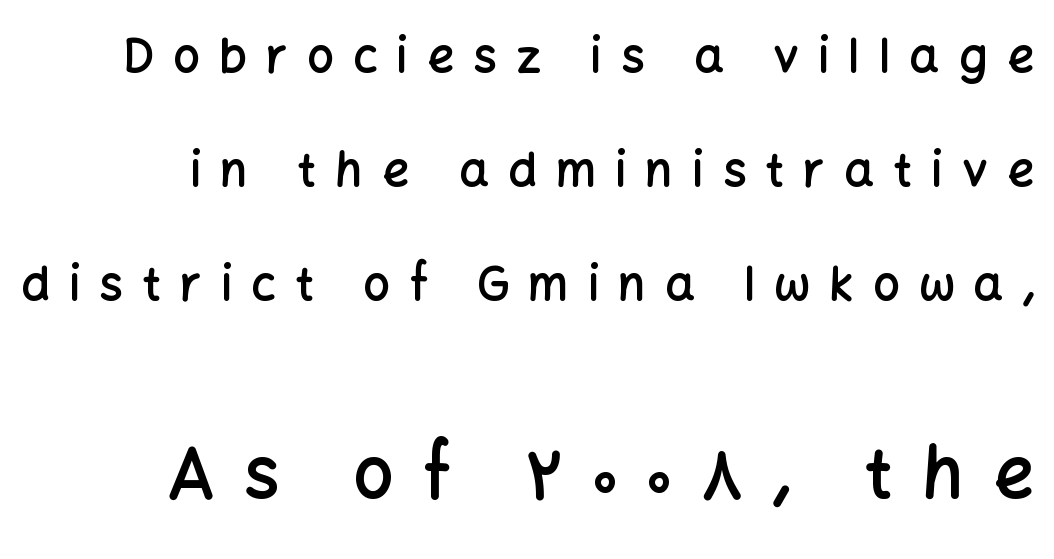
Q: Is the text bold? A: Semi-bold.
Q: Is the text italic (slanted)? A: No, it is upright.
Q: Is the typeface a serif or a sans-serif typeface? A: Sans-serif.
Q: Is the text underlined? A: No.
Q: Is the spacing between letters normal or unusually wide? A: Unusually wide.
Q: Is the spacing between lines tight, normal or loose? A: Loose.
Q: Which block of text is set in a larger size, the first (top) or the second (bottom)? A: The second (bottom) one.
Q: Width (condensed, normal, or wide)? A: Normal.
Q: Stroke contrast? A: Low.
Q: x-height? A: Medium.
Q: Monospaced? A: No.
